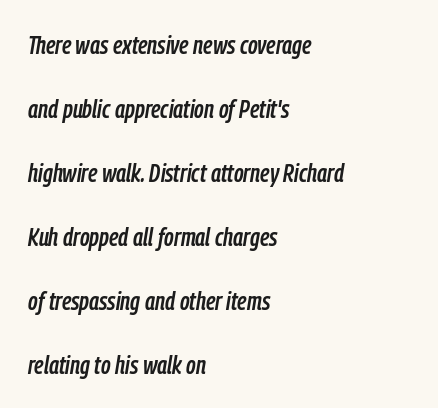
The image shows 26 px text type, italic (leaning right); set left-aligned, loose line spacing (2.46x), normal letter spacing, not underlined.
